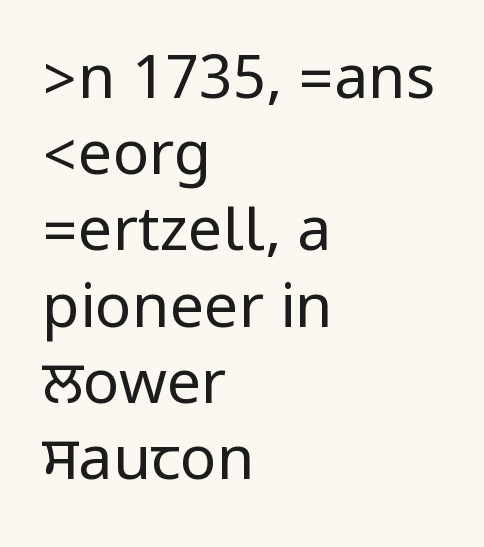
Q: Is the text bold? A: No.
Q: Is the text italic (slanted)? A: No, it is upright.
Q: Is the typeface a serif or a sans-serif typeface? A: Sans-serif.
Q: Is the text underlined? A: No.
Q: How is the paragraph aligned? A: Left-aligned.
Q: Is the spacing between letters normal or unusually wide? A: Normal.
Q: Is the spacing between lines tight, normal or loose? A: Normal.
Q: Width (condensed, normal, or wide)? A: Condensed.
Q: Stroke contrast? A: Low.
